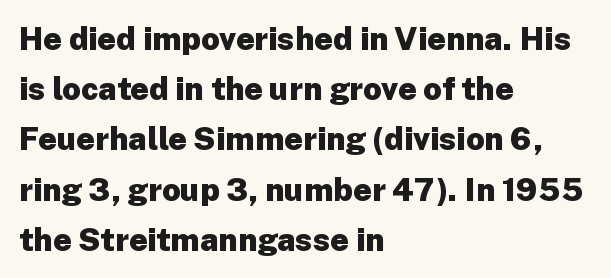
Q: Is the text bold? A: Yes.
Q: Is the text italic (slanted)? A: No, it is upright.
Q: Is the typeface a serif or a sans-serif typeface? A: Sans-serif.
Q: Is the text underlined? A: No.
Q: How is the paragraph aligned? A: Left-aligned.
Q: Is the spacing between letters normal or unusually wide? A: Normal.
Q: Is the spacing between lines tight, normal or loose? A: Normal.
Q: Width (condensed, normal, or wide)? A: Normal.
Q: Stroke contrast? A: Low.
Q: x-height? A: Medium.
Q: Monospaced? A: No.
